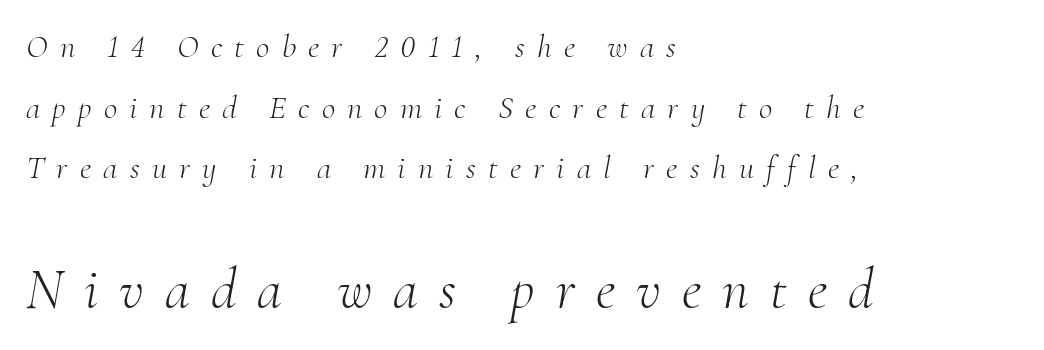
The image shows 57 px light serif type, italic (leaning right); set left-aligned, line spacing 1.84x, unusually wide letter spacing (+0.37 em), not underlined; the second (bottom) block is 1.73x larger; medium stroke contrast and a small x-height.
